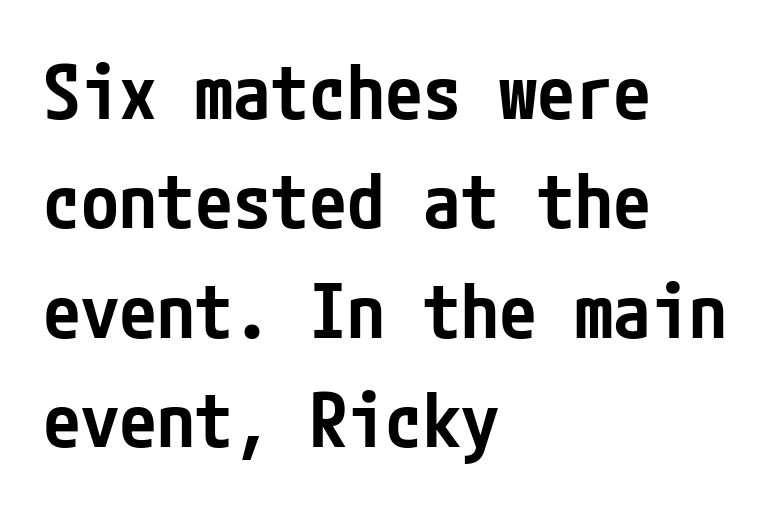
Q: Is the text bold? A: Semi-bold.
Q: Is the text italic (slanted)? A: No, it is upright.
Q: Is the typeface a serif or a sans-serif typeface? A: Sans-serif.
Q: Is the text underlined? A: No.
Q: How is the paragraph aligned? A: Left-aligned.
Q: Is the spacing between letters normal or unusually wide? A: Normal.
Q: Is the spacing between lines tight, normal or loose? A: Normal.
Q: Width (condensed, normal, or wide)? A: Condensed.
Q: Stroke contrast? A: Low.
Q: x-height? A: Medium.
